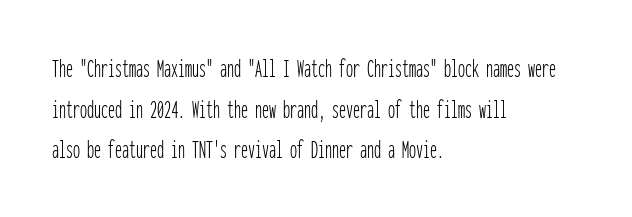
Q: Is the text bold? A: No.
Q: Is the text italic (slanted)? A: No, it is upright.
Q: Is the typeface a serif or a sans-serif typeface? A: Sans-serif.
Q: Is the text underlined? A: No.
Q: How is the paragraph aligned? A: Left-aligned.
Q: Is the spacing between letters normal or unusually wide? A: Normal.
Q: Is the spacing between lines tight, normal or loose? A: Normal.
Q: Width (condensed, normal, or wide)? A: Condensed.
Q: Stroke contrast? A: Low.
Q: x-height? A: Medium.
Q: Monospaced? A: Yes.
